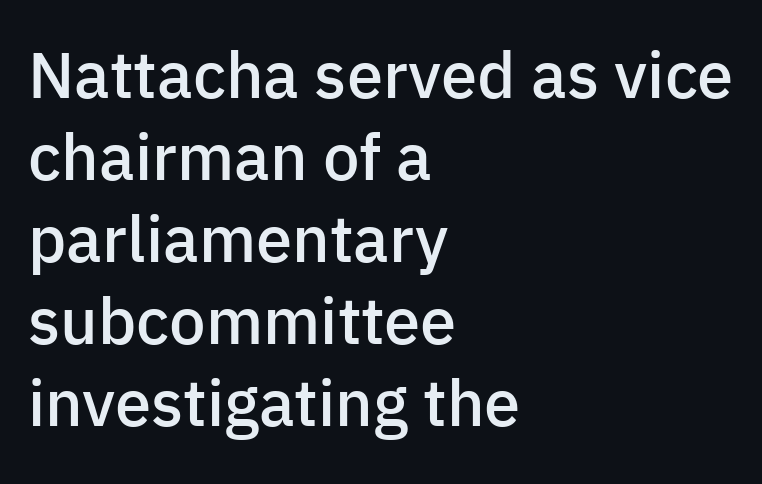
The image shows 65 px semibold sans-serif type, upright; set left-aligned, normal line spacing (1.26x), normal letter spacing, not underlined; low stroke contrast and a medium x-height.
